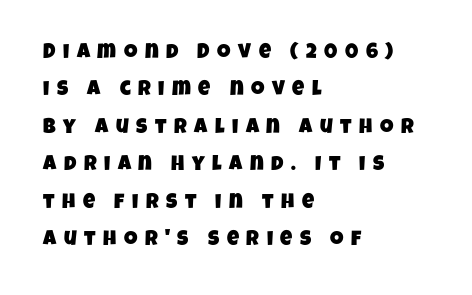
The image shows 21 px text type; set left-aligned, line spacing 1.78x, unusually wide letter spacing (+0.36 em), not underlined.
